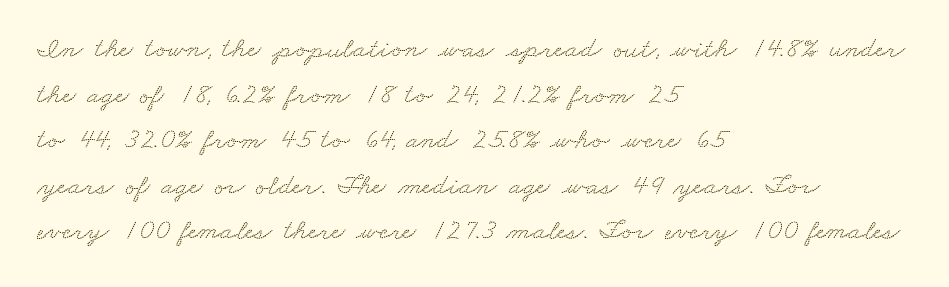
{"serif": "yes", "width": "wide", "stroke_contrast": "low", "x_height": "small", "monospaced": "no", "underline": "no", "align": "left", "line_spacing": "normal", "line_spacing_ratio": 1.57, "letter_spacing": "normal", "letter_spacing_em": 0.0, "glyph_px": 29}
